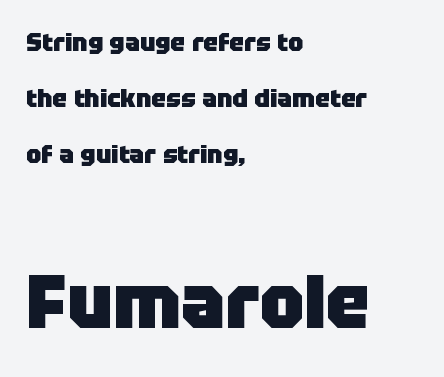
If you squint, the bottom block still reads clearly — it's the larger of the two. Does extra space separate the letters? No, they use regular spacing. Bold? Absolutely — the strokes are thick and heavy. The passage shown stacks its lines with a broad gap. Has an underline been added? It has not. Unlike a traditional serif, this face leaves its strokes unadorned.
